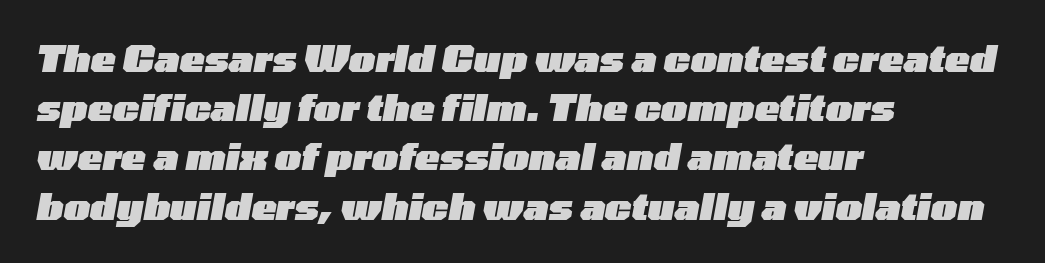
Q: Is the text bold? A: Yes.
Q: Is the text italic (slanted)? A: Yes, it leans right by about 10 degrees.
Q: Is the text underlined? A: No.
Q: How is the paragraph aligned? A: Left-aligned.
Q: Is the spacing between letters normal or unusually wide? A: Normal.
Q: Is the spacing between lines tight, normal or loose? A: Normal.
Q: Width (condensed, normal, or wide)? A: Wide.
Q: Stroke contrast? A: Low.
Q: x-height? A: Medium.
Q: Monospaced? A: No.
